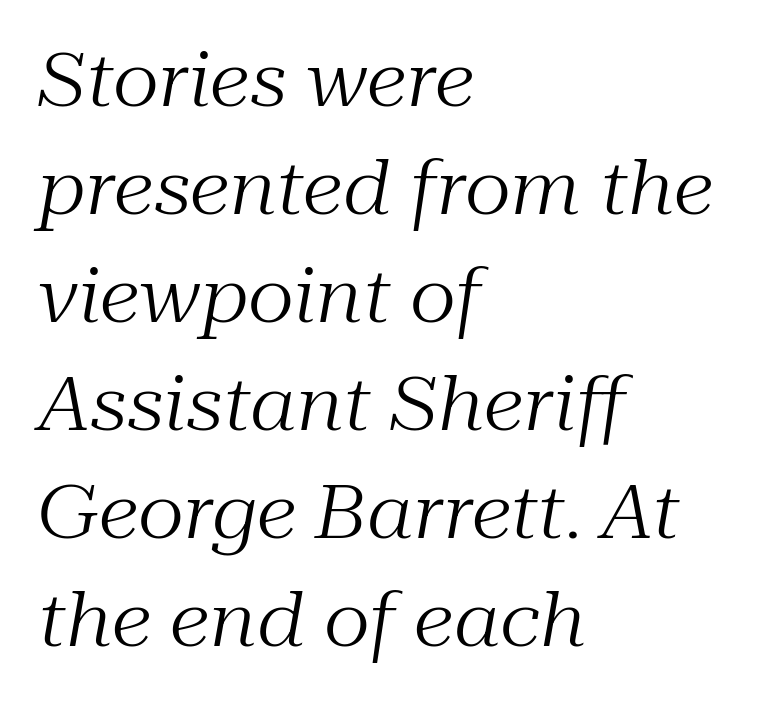
Q: Is the text bold? A: No.
Q: Is the text italic (slanted)? A: Yes, it leans right by about 10 degrees.
Q: Is the typeface a serif or a sans-serif typeface? A: Serif.
Q: Is the text underlined? A: No.
Q: How is the paragraph aligned? A: Left-aligned.
Q: Is the spacing between letters normal or unusually wide? A: Normal.
Q: Is the spacing between lines tight, normal or loose? A: Normal.
Q: Width (condensed, normal, or wide)? A: Normal.
Q: Stroke contrast? A: Medium.
Q: x-height? A: Medium.
Q: Monospaced? A: No.
